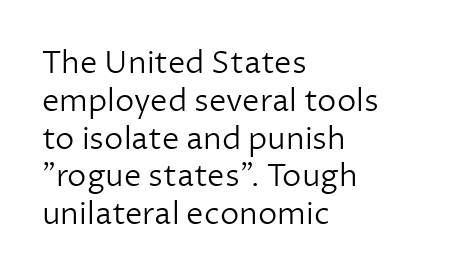
The image shows 31 px light sans-serif type, upright; set left-aligned, line spacing 1.22x, normal letter spacing, not underlined; low stroke contrast and a medium x-height.
